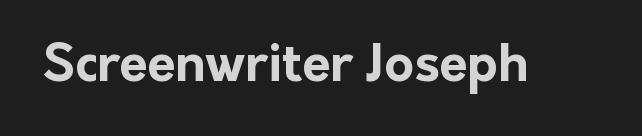
Q: Is the text bold? A: Yes.
Q: Is the text italic (slanted)? A: No, it is upright.
Q: Is the typeface a serif or a sans-serif typeface? A: Sans-serif.
Q: Is the text underlined? A: No.
Q: Is the spacing between letters normal or unusually wide? A: Normal.
Q: Width (condensed, normal, or wide)? A: Normal.
Q: Stroke contrast? A: Low.
Q: x-height? A: Medium.
Q: Monospaced? A: No.
